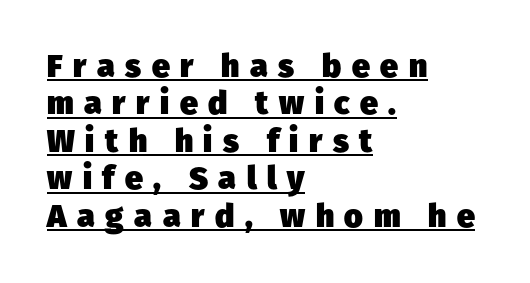
These lines stack with their left ends in a neat column. Heft: maximum for text — a bold. Note: no serifs on the glyphs. Beneath each row of characters lies a ruled line. The tracking reads as deliberately expanded to a designer's eye.
